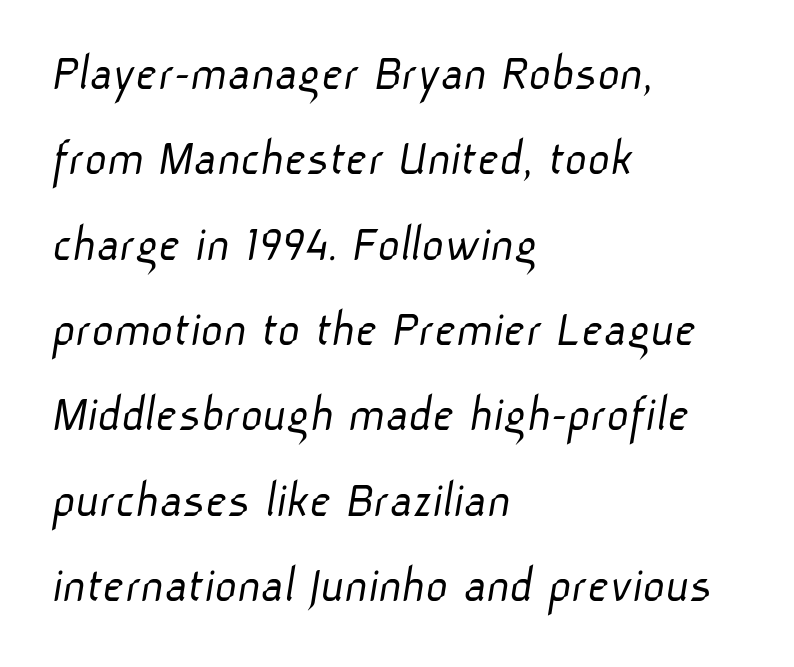
{"serif": "no", "bold": "no", "weight": "light", "width": "normal", "stroke_contrast": "low", "x_height": "medium", "monospaced": "no", "underline": "no", "align": "left", "line_spacing": "normal", "line_spacing_ratio": 1.58, "letter_spacing": "normal", "letter_spacing_em": 0.0, "glyph_px": 54}
